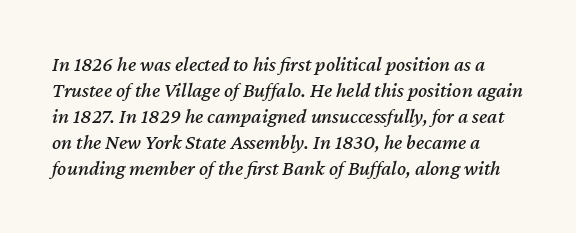
The image shows 21 px text type, italic (leaning right); set line spacing 1.24x, normal letter spacing, not underlined.
